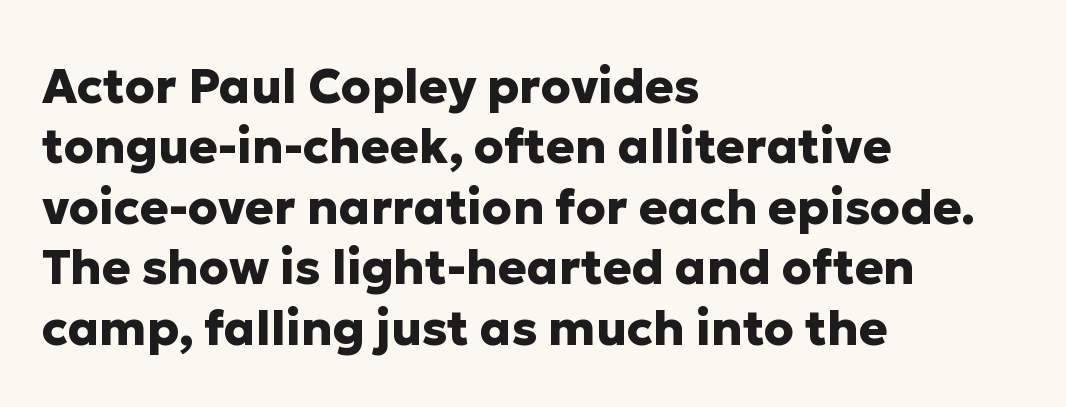
Q: Is the text bold? A: Yes.
Q: Is the text italic (slanted)? A: No, it is upright.
Q: Is the typeface a serif or a sans-serif typeface? A: Sans-serif.
Q: Is the text underlined? A: No.
Q: How is the paragraph aligned? A: Left-aligned.
Q: Is the spacing between letters normal or unusually wide? A: Normal.
Q: Is the spacing between lines tight, normal or loose? A: Normal.
Q: Width (condensed, normal, or wide)? A: Normal.
Q: Stroke contrast? A: Low.
Q: x-height? A: Medium.
Q: Monospaced? A: No.
